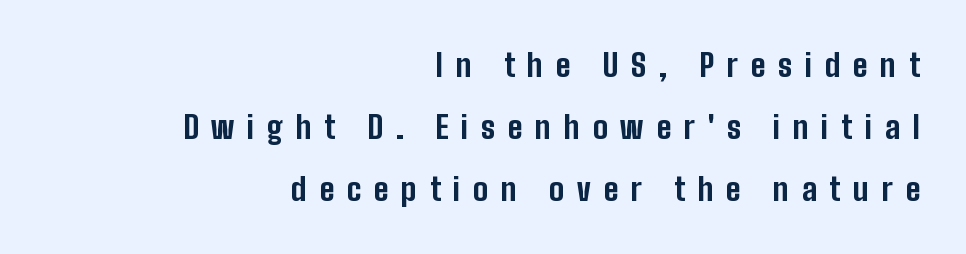
The image shows 31 px bold, condensed sans-serif type, upright; set right-aligned, loose line spacing (2.0x), unusually wide letter spacing (+0.41 em), not underlined; low stroke contrast and a medium x-height.
